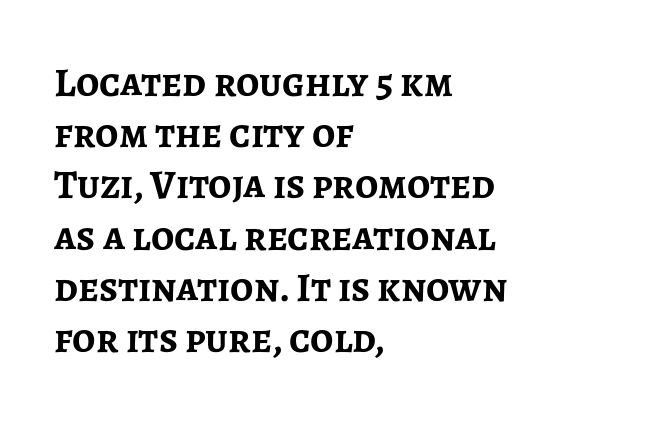
{"serif": "no", "italic": "no", "bold": "yes", "weight": "semibold", "width": "normal", "stroke_contrast": "low", "x_height": "medium", "monospaced": "no", "underline": "no", "align": "left", "line_spacing": "normal", "line_spacing_ratio": 1.25, "letter_spacing": "normal", "letter_spacing_em": 0.0, "glyph_px": 41}
